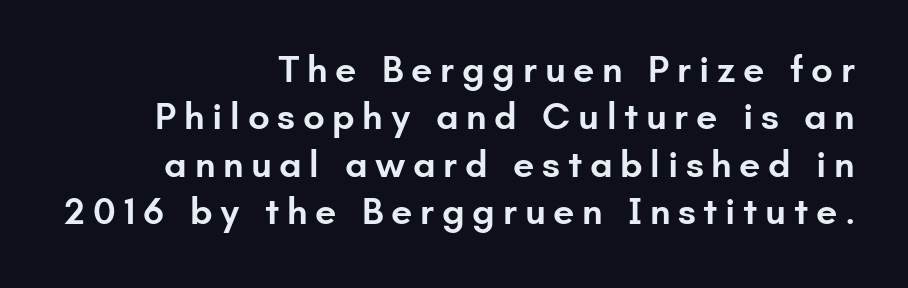
The image shows 38 px semibold sans-serif type, upright; set right-aligned, normal line spacing (1.25x), unusually wide letter spacing (+0.2 em), not underlined; low stroke contrast and a small x-height.
